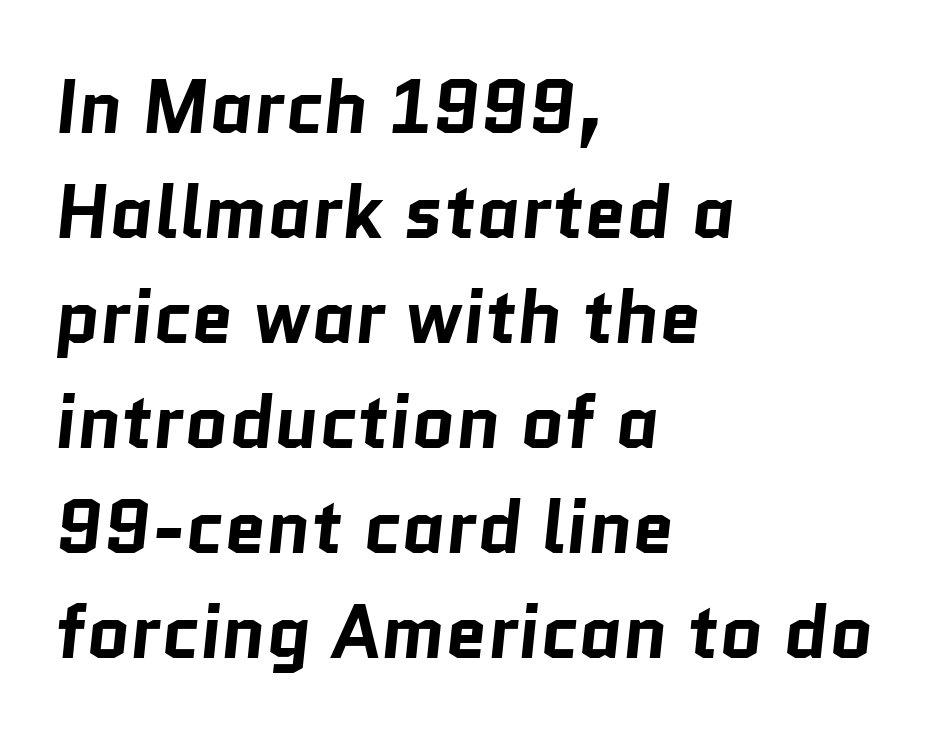
Summary of weight: heavy, a full bold. Decoration check: the copy has no underline. Reading down the block, your eye returns to a fixed left position each line. Note: no serifs on the glyphs. Honestly, the letter spacing is just normal — you wouldn't notice it.
